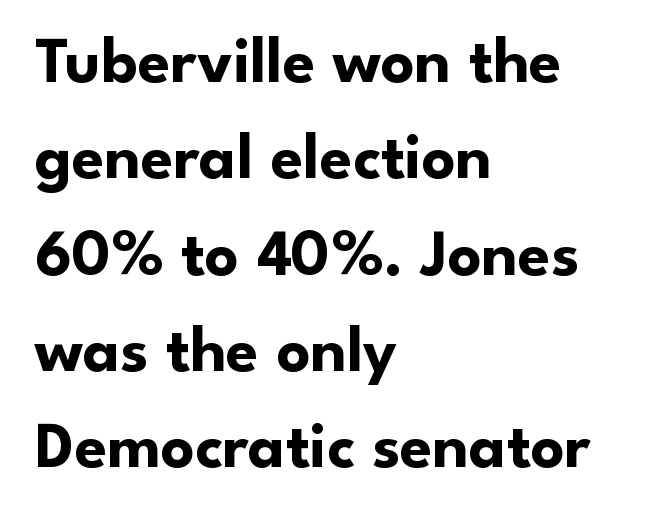
Typeset ragged right — the left edge is the straight one. Glyph-to-glyph distance matches everyday printed text. The glyphs in this specimen are sans serif. Underline: absent.
